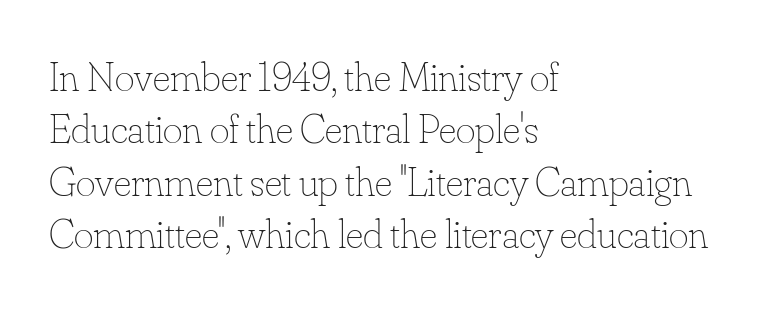
The image shows 42 px thin type, upright; set left-aligned, normal line spacing (1.25x), normal letter spacing, not underlined; low stroke contrast and a small x-height.
